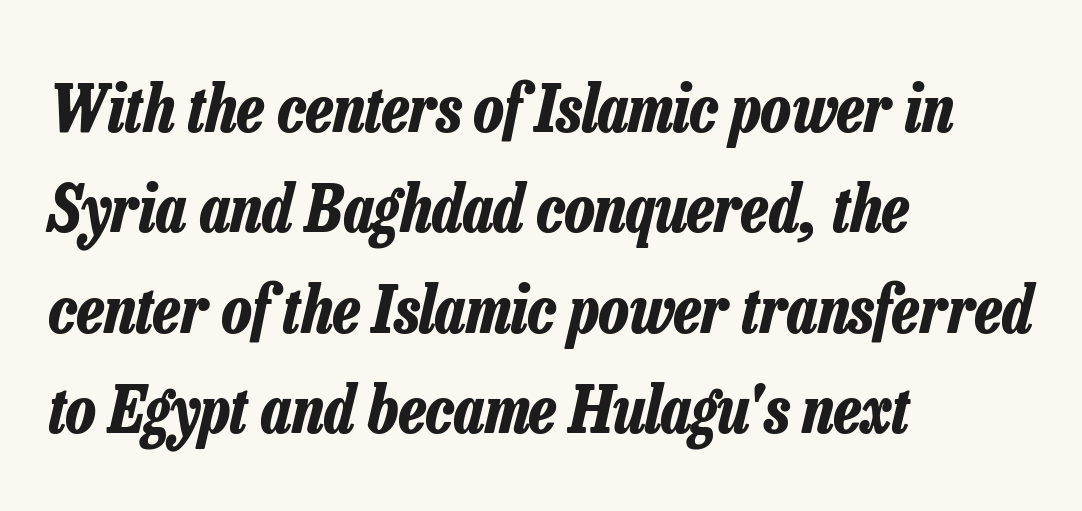
The paragraph shown leans on its left margin. A typesetter would call this leading conventional body-copy spacing. I'd describe the lettering as bold — thick and assertive. The axis of the letterforms is tilted away from vertical.
